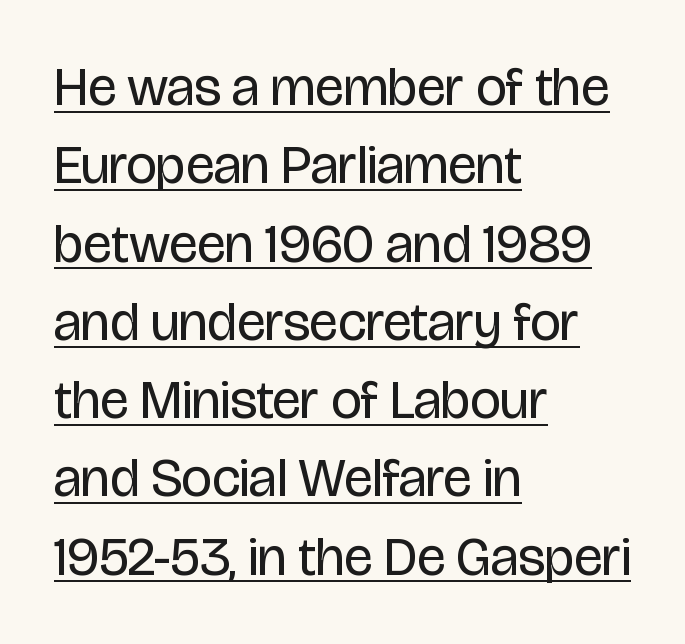
Does the lettering tilt? It doesn't — this is upright. The face used here is rendered with its standard letterfit. Notice how descenders clear the ascenders below comfortably — that's standard leading. Type style note: lacks serifs.
